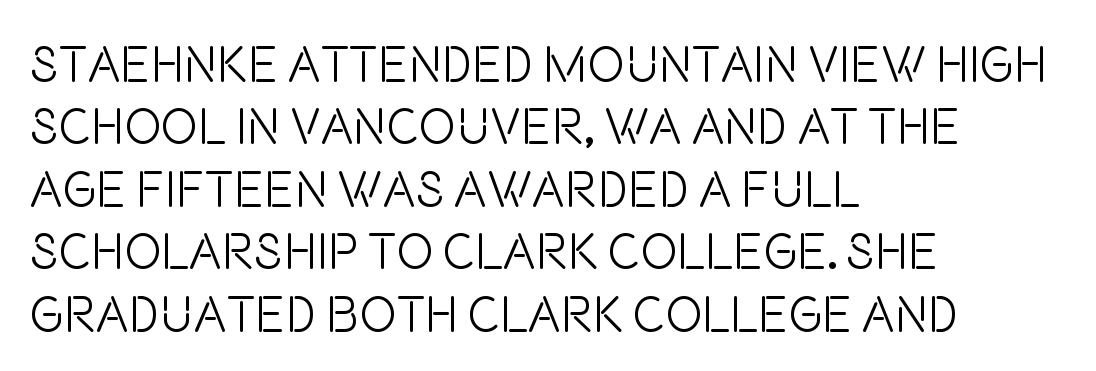
{"serif": "no", "italic": "no", "bold": "no", "weight": "light", "width": "condensed", "stroke_contrast": "low", "x_height": "large", "monospaced": "no", "underline": "no", "align": "left", "line_spacing": "normal", "line_spacing_ratio": 1.25, "letter_spacing": "normal", "letter_spacing_em": 0.0, "glyph_px": 50}
